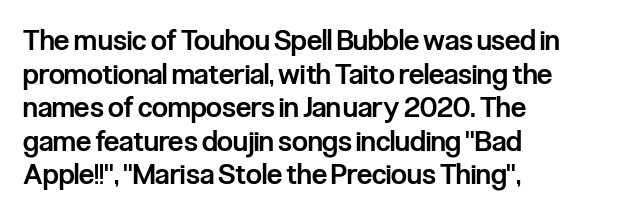
Q: Is the text bold? A: Semi-bold.
Q: Is the text italic (slanted)? A: No, it is upright.
Q: Is the typeface a serif or a sans-serif typeface? A: Sans-serif.
Q: Is the text underlined? A: No.
Q: How is the paragraph aligned? A: Left-aligned.
Q: Is the spacing between letters normal or unusually wide? A: Normal.
Q: Width (condensed, normal, or wide)? A: Condensed.
Q: Stroke contrast? A: Low.
Q: x-height? A: Medium.
Q: Monospaced? A: No.
